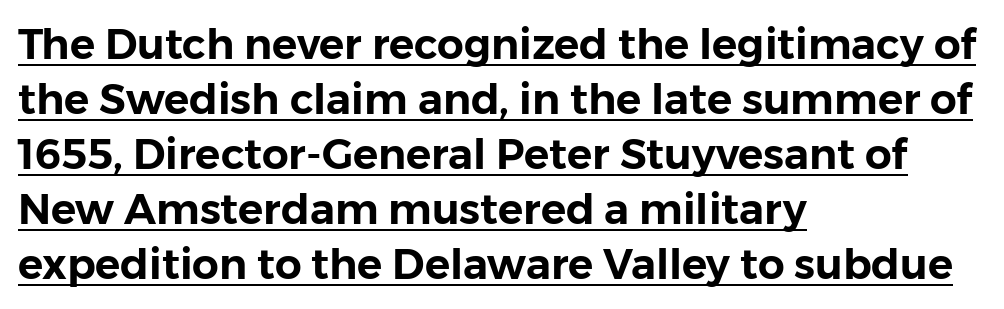
{"serif": "no", "italic": "no", "width": "normal", "stroke_contrast": "low", "x_height": "medium", "monospaced": "no", "underline": "yes", "align": "left", "line_spacing": "normal", "line_spacing_ratio": 1.31, "letter_spacing": "normal", "letter_spacing_em": 0.0, "glyph_px": 42}
